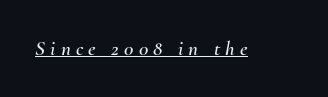
Q: Is the text italic (slanted)? A: Yes, it leans right by about 10 degrees.
Q: Is the text underlined? A: Yes.
Q: Is the spacing between letters normal or unusually wide? A: Unusually wide.
